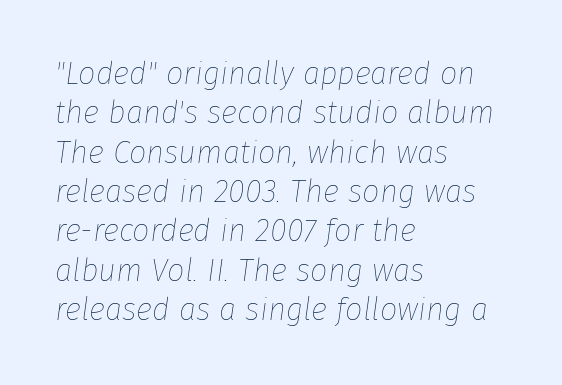
Rows of type keep a routine distance in the vertical direction. Varying glyph widths throughout — classic text-font behaviour. Weight: in the light-to-regular range. Only glyphs here, with clear space below each row.
